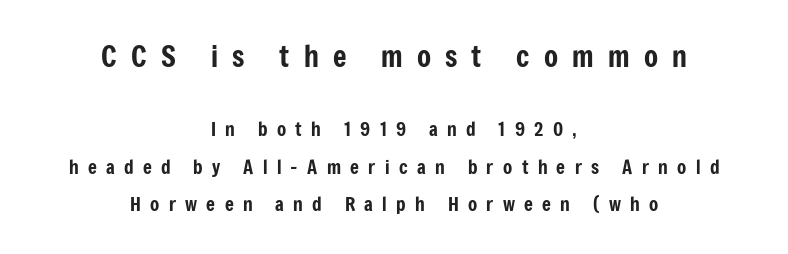
{"serif": "no", "italic": "no", "width": "condensed", "stroke_contrast": "low", "x_height": "medium", "monospaced": "no", "underline": "no", "align": "center", "line_spacing": "loose", "line_spacing_ratio": 1.97, "letter_spacing": "wide", "letter_spacing_em": 0.49, "larger_block": "first", "size_ratio": 1.53, "glyph_px": 29}
